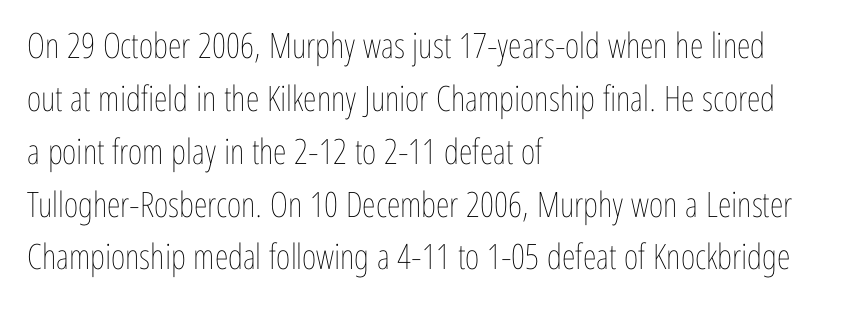
You could not count columns in this text — the font is proportionally spaced. Is the block centered? No — it sits flush against the left margin. Bold? No — there's no thickening of the strokes. The glyphs are unaccompanied by any horizontal stroke below them. Summary of vertical rhythm: regular, with standard interline spacing. The letters stand upright; this is a roman face.
